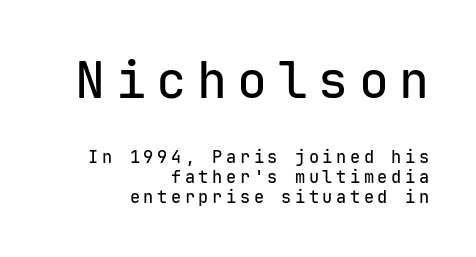
The image shows 50 px sans-serif type, upright, monospaced; set right-aligned, line spacing 1.17x, unusually wide letter spacing (+0.21 em), not underlined; the first (top) block is 2.94x larger; low stroke contrast and a medium x-height.
